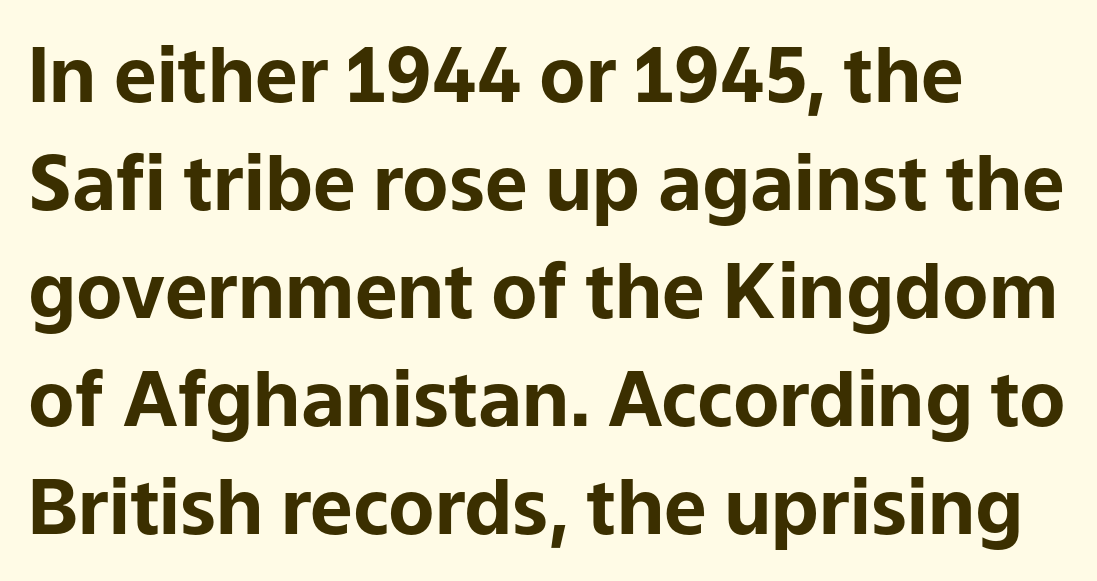
Q: Is the text bold? A: Yes.
Q: Is the text italic (slanted)? A: No, it is upright.
Q: Is the typeface a serif or a sans-serif typeface? A: Sans-serif.
Q: Is the text underlined? A: No.
Q: How is the paragraph aligned? A: Left-aligned.
Q: Is the spacing between letters normal or unusually wide? A: Normal.
Q: Is the spacing between lines tight, normal or loose? A: Normal.
Q: Width (condensed, normal, or wide)? A: Normal.
Q: Stroke contrast? A: Low.
Q: x-height? A: Medium.
Q: Monospaced? A: No.
